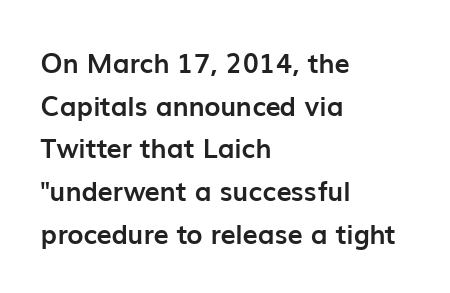
Q: Is the text bold? A: Yes.
Q: Is the text italic (slanted)? A: No, it is upright.
Q: Is the text underlined? A: No.
Q: How is the paragraph aligned? A: Left-aligned.
Q: Is the spacing between letters normal or unusually wide? A: Normal.
Q: Is the spacing between lines tight, normal or loose? A: Normal.
